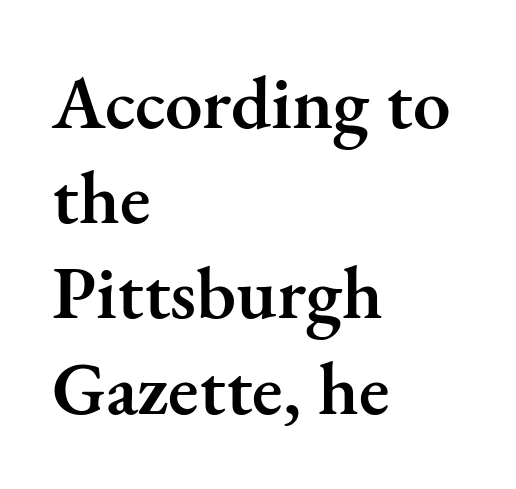
The image shows 75 px semibold serif type, upright; set left-aligned, normal line spacing (1.27x), normal letter spacing, not underlined; medium stroke contrast and a small x-height.
